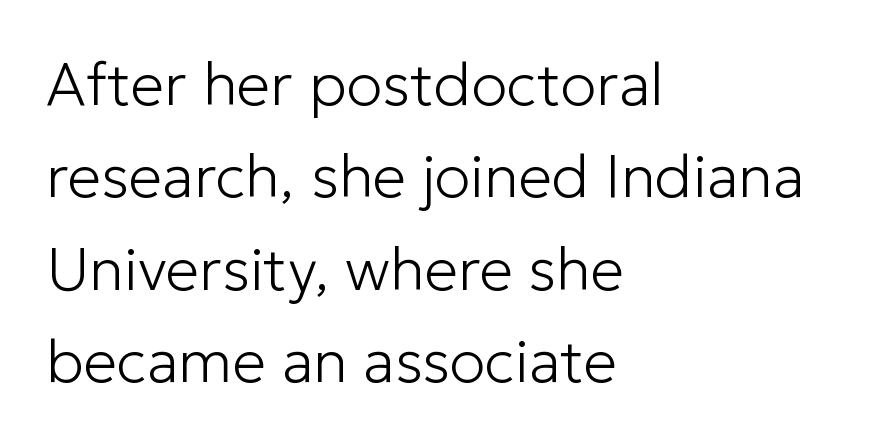
A classic flush-left, rag-right setting is used for this passage. Heft: none added — not bold. A normal amount of white space separates one row of letters from the next. This is the regular roman posture of the typeface.
